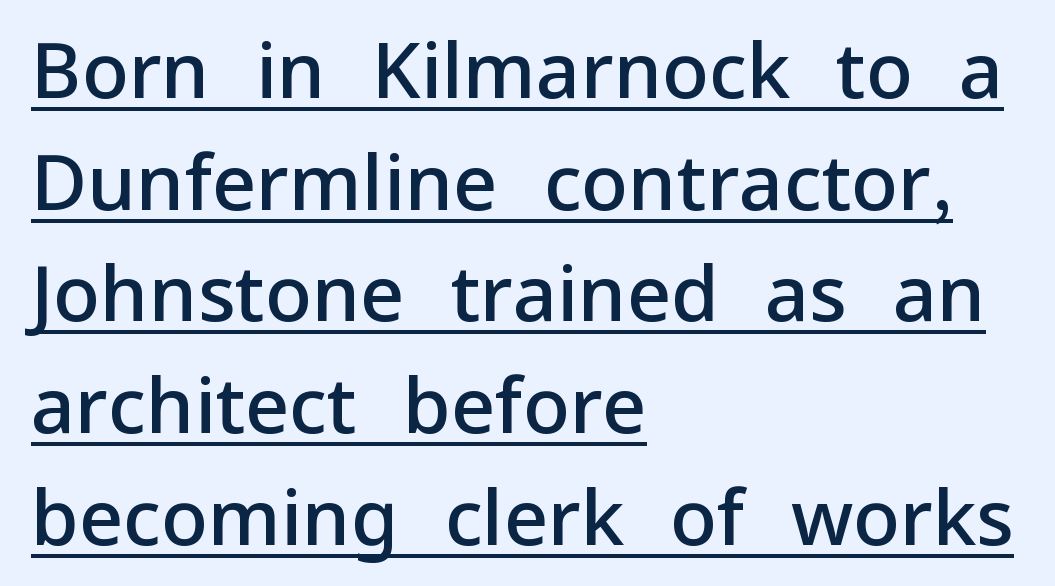
{"serif": "no", "italic": "no", "bold": "semi", "weight": "semibold", "width": "normal", "stroke_contrast": "low", "x_height": "medium", "monospaced": "no", "underline": "yes", "align": "left", "line_spacing": "normal", "line_spacing_ratio": 1.45, "letter_spacing": "normal", "letter_spacing_em": 0.0, "glyph_px": 77}
